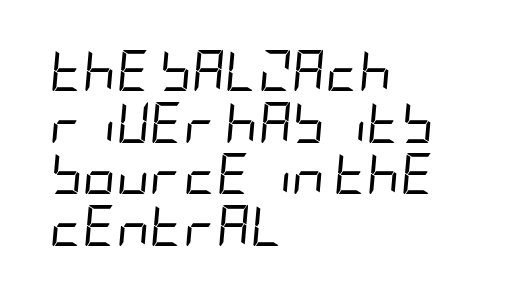
Q: Is the text bold? A: No.
Q: Is the text italic (slanted)? A: Yes, it leans right by about 5 degrees.
Q: Is the text underlined? A: No.
Q: How is the paragraph aligned? A: Left-aligned.
Q: Is the spacing between letters normal or unusually wide? A: Normal.
Q: Is the spacing between lines tight, normal or loose? A: Normal.
Q: Width (condensed, normal, or wide)? A: Condensed.
Q: Stroke contrast? A: Low.
Q: x-height? A: Large.
